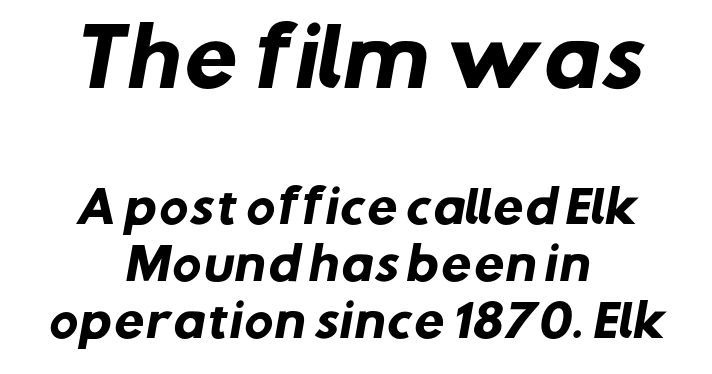
{"serif": "no", "bold": "yes", "weight": "heavy", "width": "normal", "stroke_contrast": "low", "x_height": "medium", "monospaced": "no", "underline": "no", "align": "center", "line_spacing": "normal", "line_spacing_ratio": 1.3, "letter_spacing": "normal", "letter_spacing_em": 0.0, "larger_block": "first", "size_ratio": 1.75, "glyph_px": 77}
